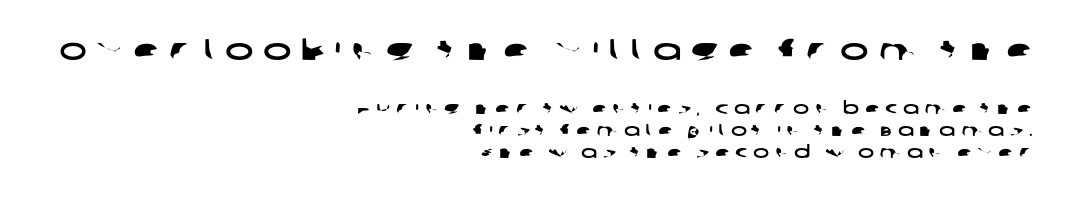
{"serif": "no", "width": "wide", "stroke_contrast": "low", "x_height": "large", "monospaced": "no", "underline": "no", "align": "right", "line_spacing": "normal", "line_spacing_ratio": 1.32, "letter_spacing": "wide", "letter_spacing_em": 0.33, "larger_block": "first", "size_ratio": 1.76, "glyph_px": 30}
